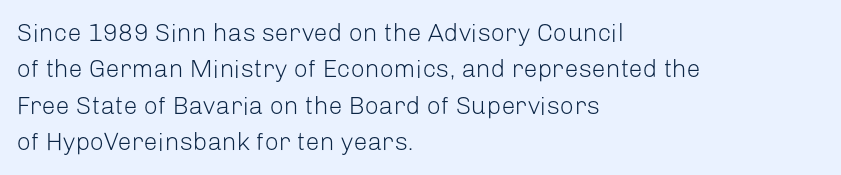
{"italic": "no", "bold": "no", "underline": "no", "align": "left", "line_spacing": "normal", "line_spacing_ratio": 1.46, "letter_spacing": "normal", "letter_spacing_em": 0.0, "glyph_px": 25}
